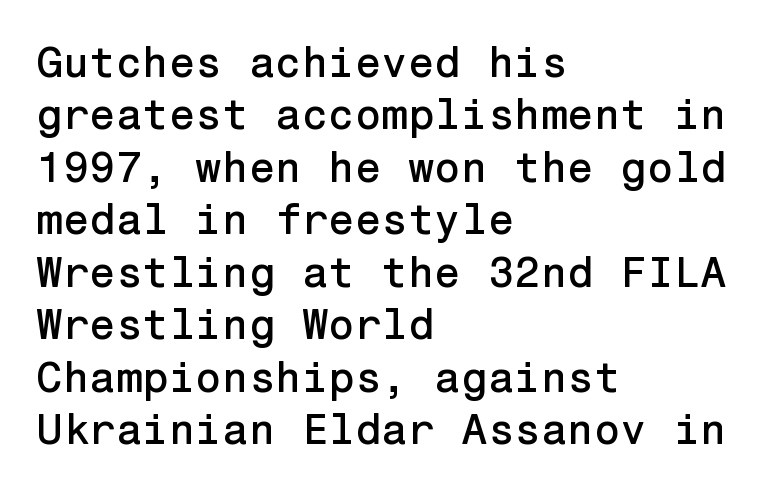
{"serif": "no", "italic": "no", "width": "normal", "stroke_contrast": "low", "x_height": "medium", "underline": "no", "align": "left", "line_spacing_ratio": 1.22, "letter_spacing": "normal", "letter_spacing_em": 0.0, "glyph_px": 43}
